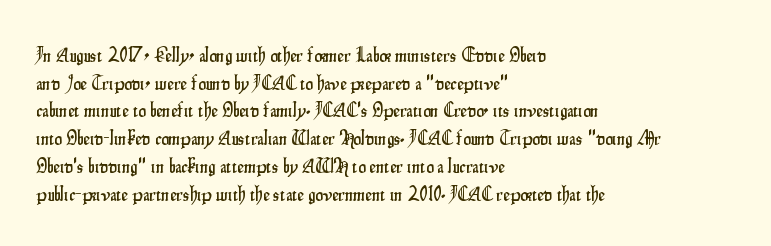
{"italic": "no", "underline": "no", "align": "left", "line_spacing": "normal", "line_spacing_ratio": 1.32, "letter_spacing": "normal", "letter_spacing_em": 0.0, "glyph_px": 21}
